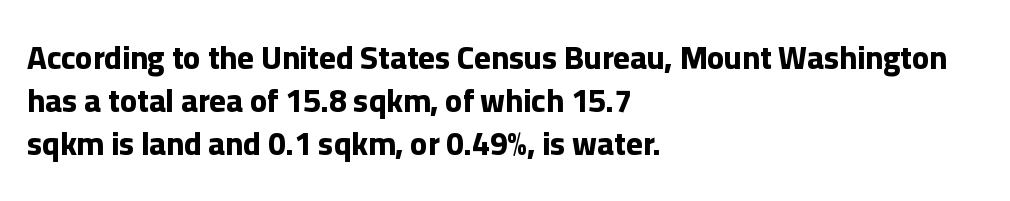
Check where the strokes stop: nothing finishes them off — pure sans. The sample has been set heavy, in full bold. Beneath every word, the page is bare. A classic flush-left, rag-right setting is used for this passage. Ordinary non-slanted type is in use. Each word holds together tightly as a unit, with standard inter-letter gaps.
